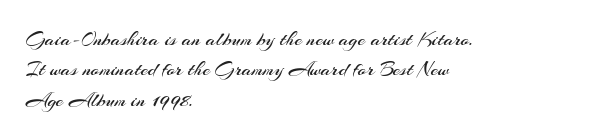
{"bold": "no", "underline": "no", "align": "left", "line_spacing": "normal", "line_spacing_ratio": 1.45, "letter_spacing": "normal", "letter_spacing_em": 0.0, "glyph_px": 21}
